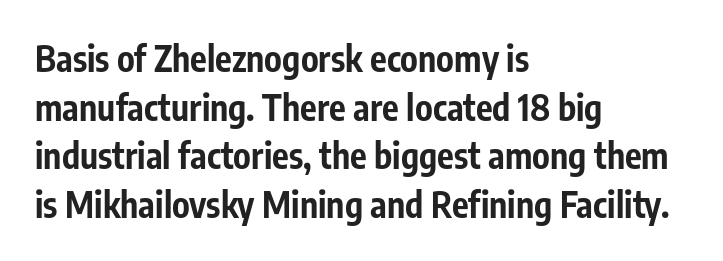
{"serif": "no", "italic": "no", "bold": "yes", "weight": "bold", "width": "condensed", "stroke_contrast": "low", "x_height": "medium", "monospaced": "no", "underline": "no", "align": "left", "line_spacing": "normal", "line_spacing_ratio": 1.39, "letter_spacing": "normal", "letter_spacing_em": 0.0, "glyph_px": 35}
